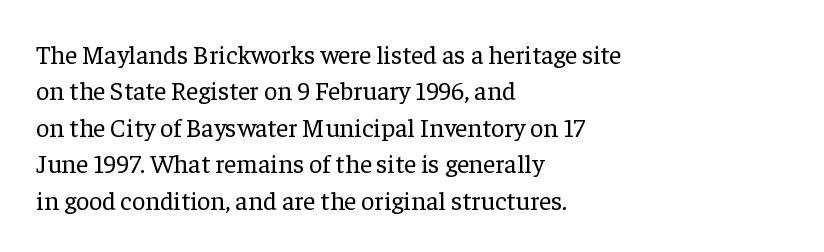
Short and long lines alike share a common starting point at left. The typeface has the unassuming heft of standard copy or less. Is the letter spacing exaggerated? No — it looks like the ordinary default. Has an underline been added? It has not. Posture: vertical.
